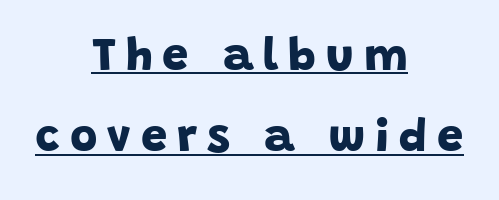
Each glyph is drawn with heavy, bold strokes. Examine the stroke ends and you'll find no serifs. Caption: lettering with a line underneath. Note the varied advance widths — an 'i' is clearly narrower than an 'm'. The type is letterspaced generously, with wide tracking.
